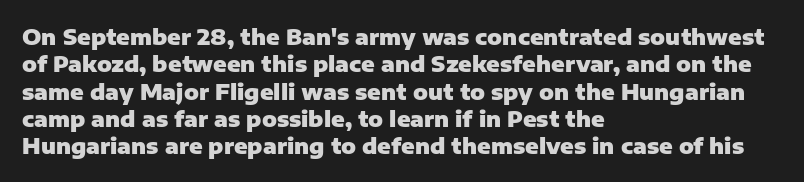
The image shows 22 px bold type, upright; set left-aligned, line spacing 1.24x, normal letter spacing, not underlined.
